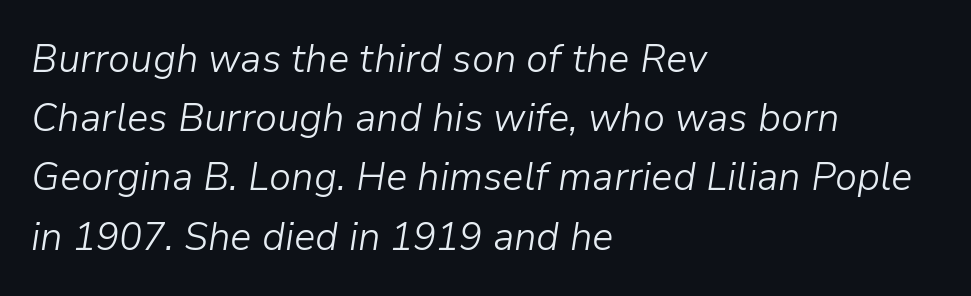
{"italic": "yes", "lean": "right", "slant_degrees": 9, "bold": "no", "weight": "light", "width": "normal", "stroke_contrast": "low", "x_height": "medium", "monospaced": "no", "underline": "no", "align": "left", "line_spacing": "normal", "line_spacing_ratio": 1.48, "letter_spacing": "normal", "letter_spacing_em": 0.0, "glyph_px": 40}
